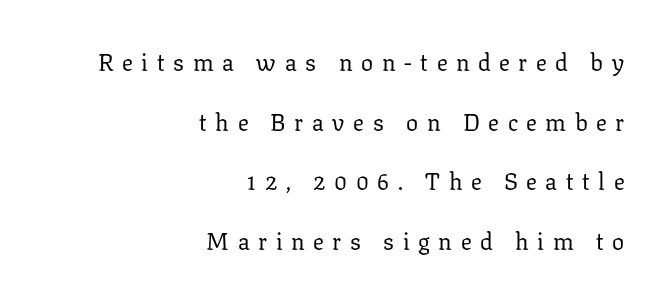
{"italic": "no", "bold": "no", "underline": "no", "align": "right", "line_spacing": "loose", "line_spacing_ratio": 2.48, "letter_spacing": "wide", "letter_spacing_em": 0.36, "glyph_px": 24}
